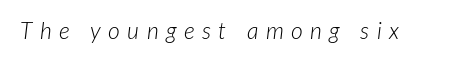
Q: Is the text bold? A: No.
Q: Is the text italic (slanted)? A: Yes, it leans right by about 7 degrees.
Q: Is the text underlined? A: No.
Q: Is the spacing between letters normal or unusually wide? A: Unusually wide.
